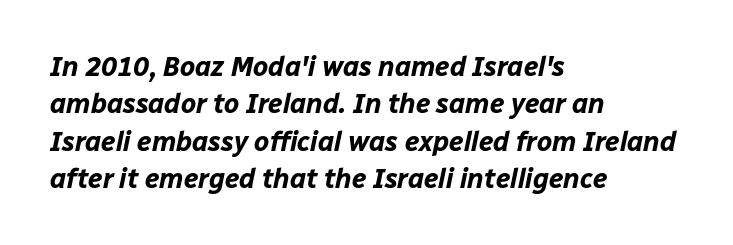
{"italic": "yes", "lean": "right", "slant_degrees": 12, "bold": "yes", "underline": "no", "align": "left", "line_spacing": "normal", "line_spacing_ratio": 1.38, "letter_spacing": "normal", "letter_spacing_em": 0.0, "glyph_px": 27}
